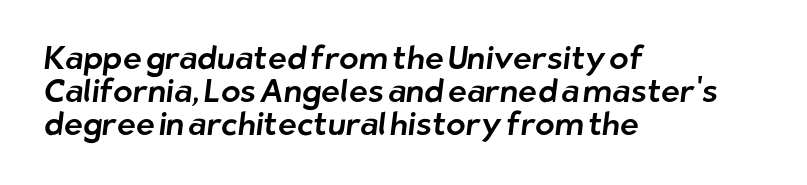
The image shows 32 px sans-serif type; set left-aligned, tight line spacing (1.03x), normal letter spacing, not underlined; low stroke contrast and a medium x-height.
